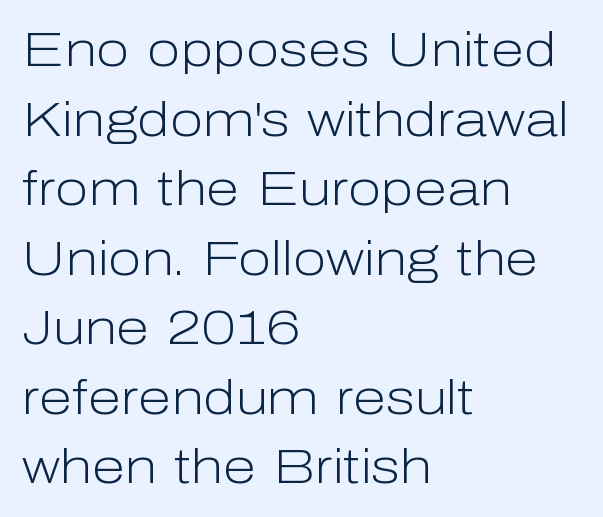
If you drew a line through each stem, it would be perfectly vertical. The vertical gap from one line to the next is medium. Standard letterfit; no display-style spreading of the glyphs. Letterform terminals end flat and unadorned throughout the passage. One-word summary of the alignment: left. Glance below the letters and you will spot only blank space.
